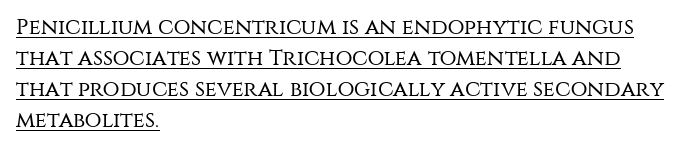
{"italic": "no", "bold": "no", "underline": "yes", "align": "left", "line_spacing": "normal", "line_spacing_ratio": 1.41, "letter_spacing": "normal", "letter_spacing_em": 0.0, "glyph_px": 22}
